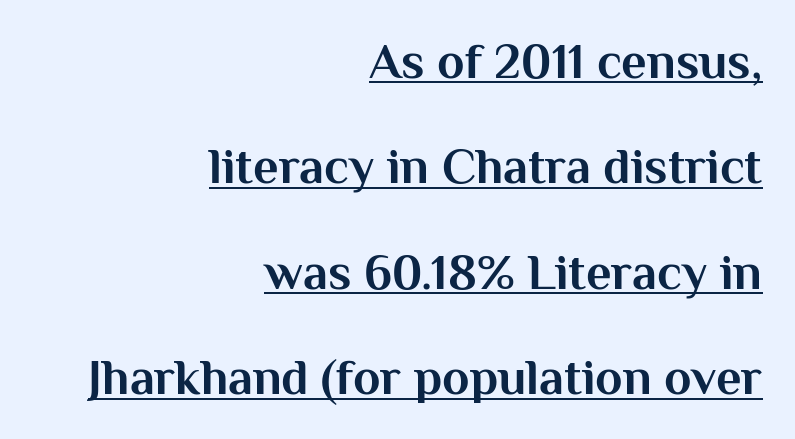
{"serif": "no", "italic": "no", "bold": "yes", "weight": "bold", "width": "normal", "stroke_contrast": "medium", "x_height": "medium", "monospaced": "no", "underline": "yes", "align": "right", "line_spacing": "loose", "line_spacing_ratio": 2.11, "letter_spacing": "normal", "letter_spacing_em": 0.0, "glyph_px": 50}
